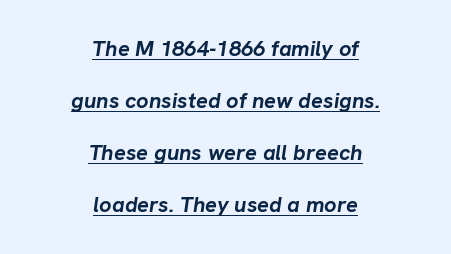
The image shows 22 px bold type, italic (leaning right); set centered, loose line spacing (2.37x), normal letter spacing, underlined.
